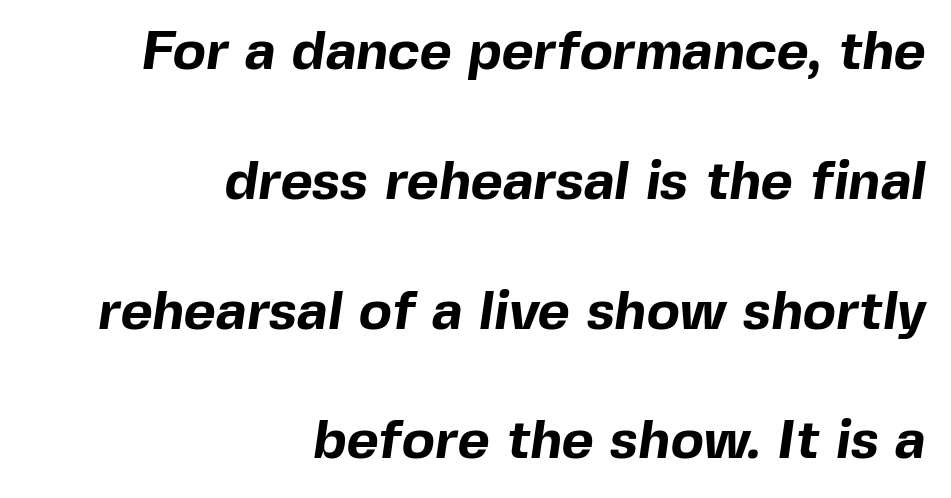
The designer went with a sans here, leaving each stem footless. This sample has the flowing, uneven cadence of proportional lettering. Widely set lines give the paragraph a tall, airy silhouette. Students, note that the glyphs here touch the page at normal intervals.
